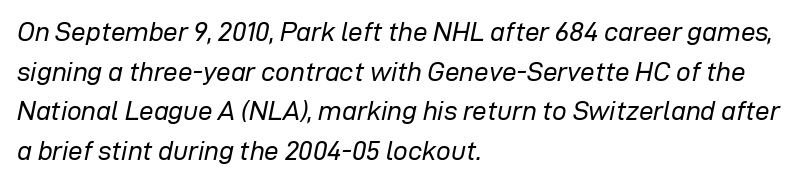
Q: Is the text bold? A: No.
Q: Is the text italic (slanted)? A: Yes, it leans right by about 12 degrees.
Q: Is the text underlined? A: No.
Q: How is the paragraph aligned? A: Left-aligned.
Q: Is the spacing between letters normal or unusually wide? A: Normal.
Q: Is the spacing between lines tight, normal or loose? A: Normal.
